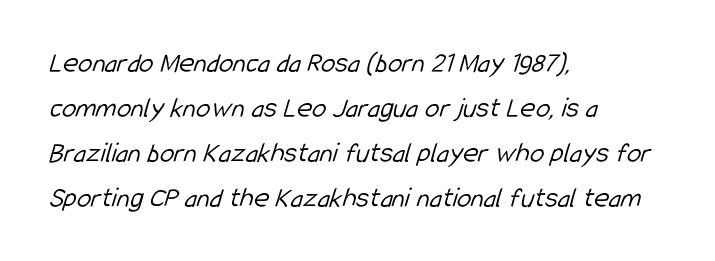
The image shows 29 px light, condensed sans-serif type; set left-aligned, normal line spacing (1.55x), normal letter spacing, not underlined; low stroke contrast and a medium x-height.
